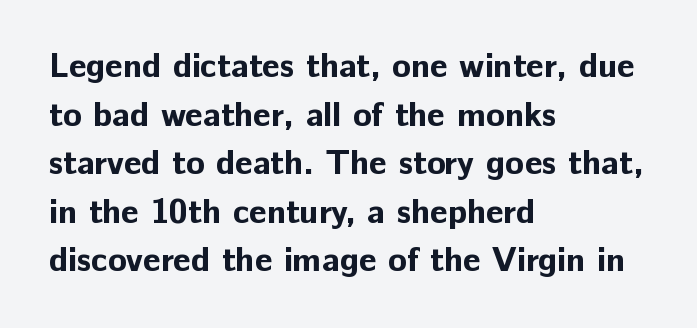
The image shows 34 px bold sans-serif type, upright; set left-aligned, normal line spacing (1.43x), normal letter spacing, not underlined; low stroke contrast and a medium x-height.
